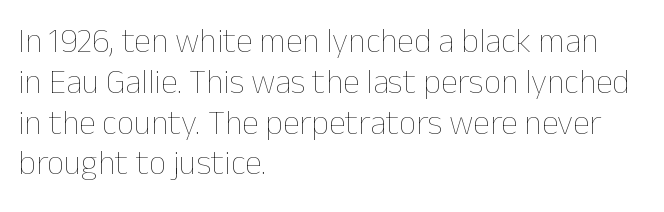
The image shows 34 px thin type, upright; set left-aligned, line spacing 1.2x, normal letter spacing, not underlined; low stroke contrast and a medium x-height.
